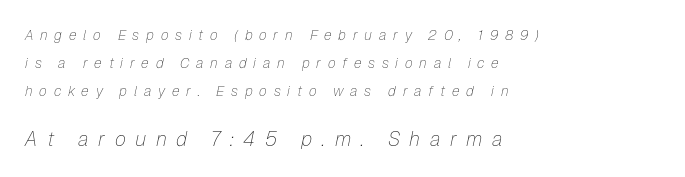
When letters slant like this, we call the style italic. No letter is thick-stroked: the sample isn't bold. Substantial extra tracking has been applied to these lines. These two chunks differ in scale, with the bottom chunk taking the larger measure. Whoever set this chose breathing room over compactness in the vertical rhythm.
